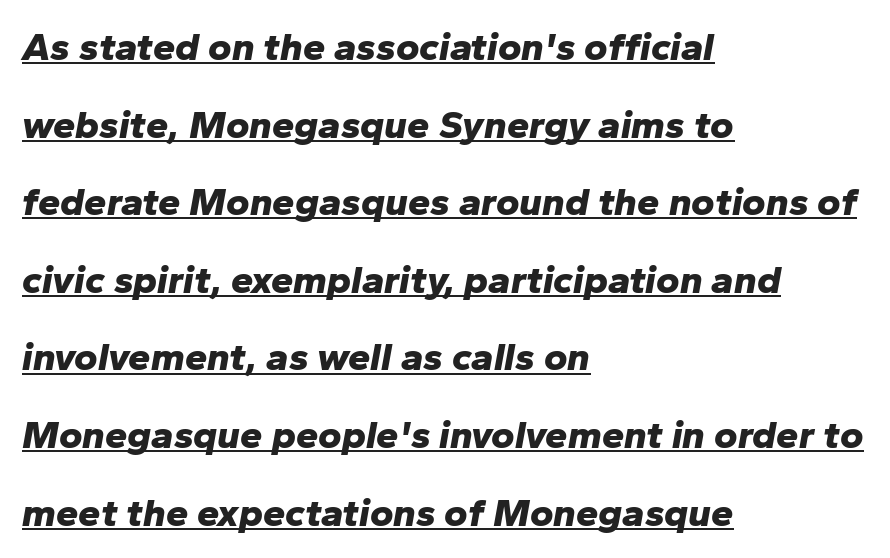
The typesetting leans heavy: a genuine bold. Spacing verdict: proportional, widths tailored to each character. The face used here is rendered with its standard letterfit. The specimen reads as italic at a glance. A student would call this left alignment; a typographer would say flush left, rag right. Every word sits above its own underline.
